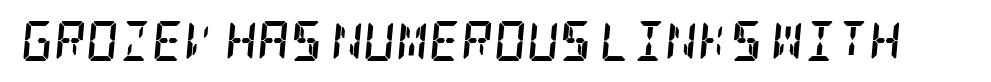
{"serif": "yes", "italic": "yes", "lean": "right", "slant_degrees": 5, "bold": "yes", "weight": "semibold", "width": "condensed", "stroke_contrast": "low", "x_height": "large", "underline": "no", "letter_spacing": "normal", "letter_spacing_em": 0.0, "glyph_px": 40}
